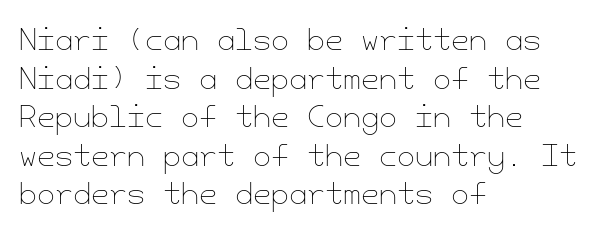
The image shows 29 px thin type, upright; set left-aligned, normal line spacing (1.33x), normal letter spacing, not underlined; low stroke contrast and a small x-height.
